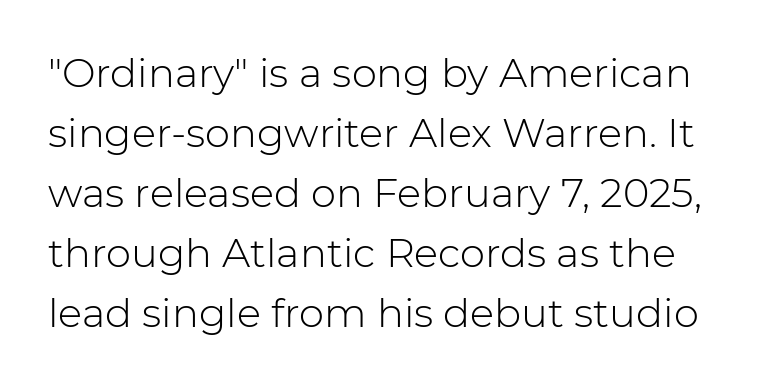
Q: Is the text bold? A: No.
Q: Is the text italic (slanted)? A: No, it is upright.
Q: Is the typeface a serif or a sans-serif typeface? A: Sans-serif.
Q: Is the text underlined? A: No.
Q: Is the spacing between letters normal or unusually wide? A: Normal.
Q: Is the spacing between lines tight, normal or loose? A: Normal.
Q: Width (condensed, normal, or wide)? A: Normal.
Q: Stroke contrast? A: Low.
Q: x-height? A: Medium.
Q: Monospaced? A: No.
